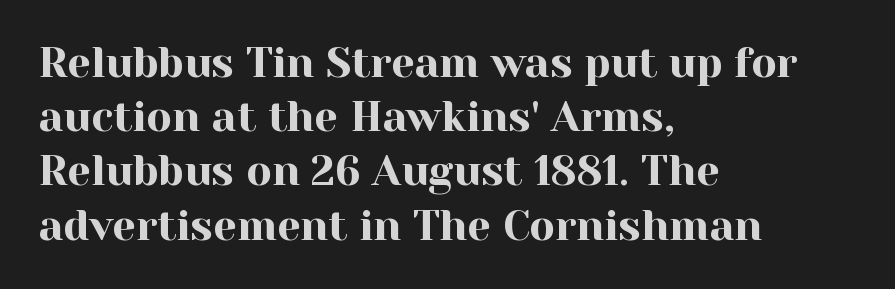
Q: Is the text italic (slanted)? A: No, it is upright.
Q: Is the typeface a serif or a sans-serif typeface? A: Serif.
Q: Is the text underlined? A: No.
Q: How is the paragraph aligned? A: Left-aligned.
Q: Is the spacing between letters normal or unusually wide? A: Normal.
Q: Is the spacing between lines tight, normal or loose? A: Normal.
Q: Width (condensed, normal, or wide)? A: Normal.
Q: x-height? A: Medium.
Q: Monospaced? A: No.
